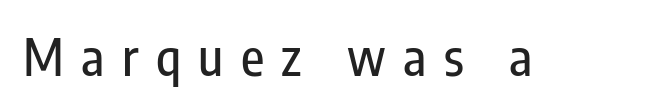
A bare baseline throughout the passage. Ordinary non-slanted type is in use. The horizontal fit of the characters is loose and conspicuously gappy. Varying glyph widths throughout — classic text-font behaviour.
